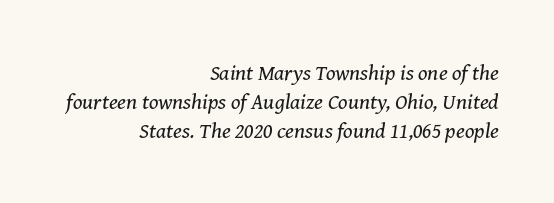
{"italic": "yes", "lean": "right", "slant_degrees": 8, "bold": "no", "underline": "no", "align": "right", "line_spacing": "normal", "line_spacing_ratio": 1.32, "letter_spacing": "normal", "letter_spacing_em": 0.0, "glyph_px": 22}
